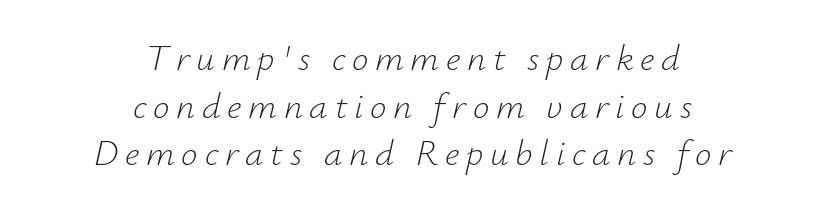
The image shows 37 px light type, italic (leaning right); set centered, normal line spacing (1.29x), not underlined; low stroke contrast and a small x-height.
